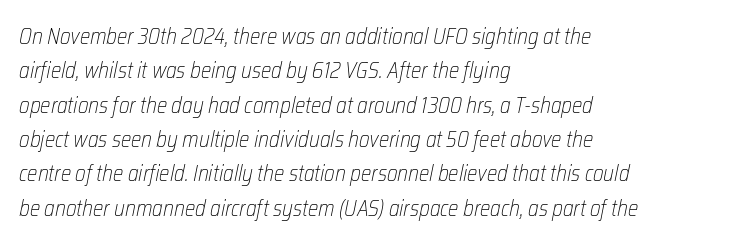
Weight: in the light-to-regular range. Between one letter and the next there's only the usual sliver of space. The lettering tilts uniformly, giving the passage an italic look. Normally led — the rows are evenly, conventionally spaced.
